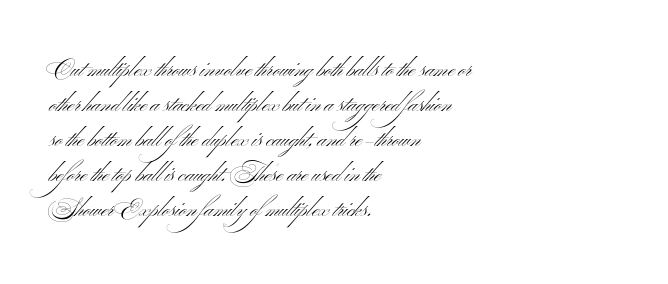
Q: Is the text bold? A: No.
Q: Is the text italic (slanted)? A: Yes.
Q: Is the text underlined? A: No.
Q: How is the paragraph aligned? A: Left-aligned.
Q: Is the spacing between letters normal or unusually wide? A: Normal.
Q: Is the spacing between lines tight, normal or loose? A: Normal.
